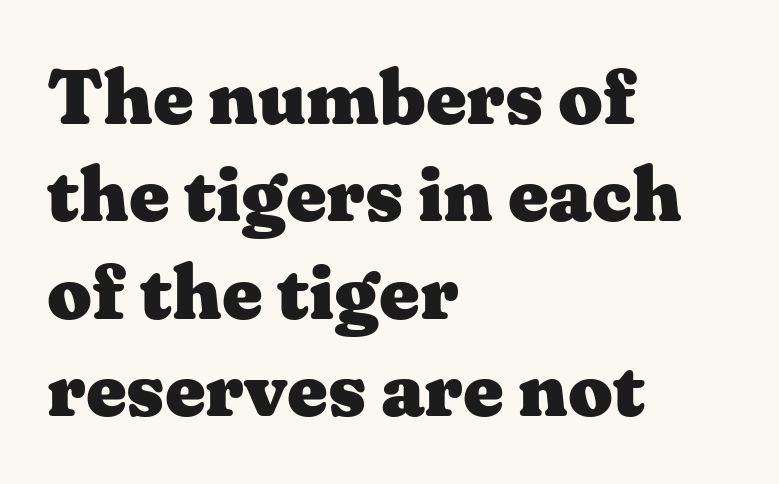
{"serif": "yes", "italic": "no", "bold": "yes", "weight": "heavy", "width": "wide", "stroke_contrast": "medium", "x_height": "medium", "monospaced": "no", "underline": "no", "align": "left", "line_spacing": "normal", "line_spacing_ratio": 1.25, "letter_spacing": "normal", "letter_spacing_em": 0.0, "glyph_px": 78}
